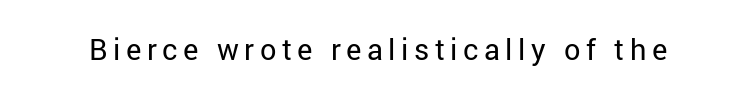
Descenders hang freely into open space. Note: no serifs on the glyphs. Think of a printed novel: that variable character pitch is what you see here. Weight class: somewhere from thin through regular.
